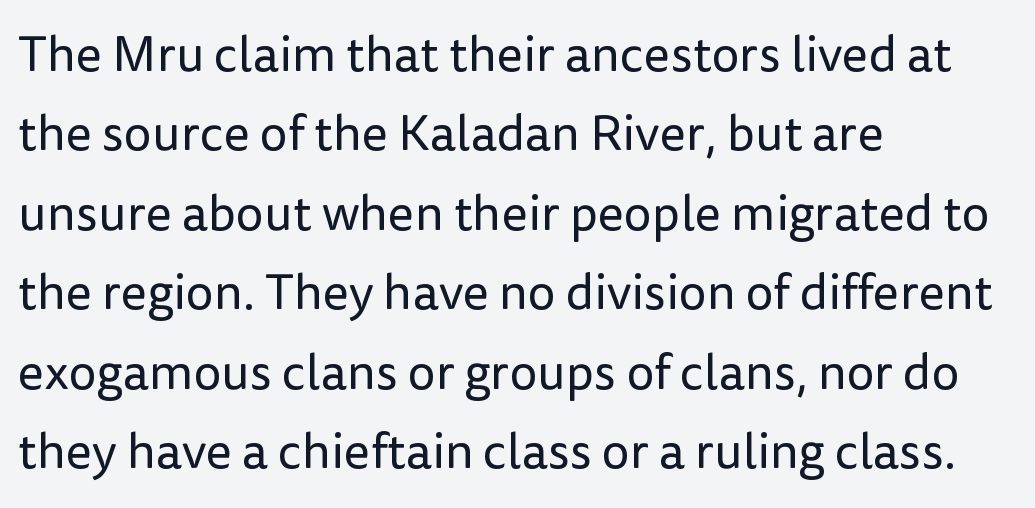
{"serif": "no", "italic": "no", "bold": "no", "weight": "regular", "width": "normal", "stroke_contrast": "low", "x_height": "medium", "monospaced": "no", "underline": "no", "align": "left", "line_spacing": "normal", "line_spacing_ratio": 1.59, "letter_spacing": "normal", "letter_spacing_em": 0.0, "glyph_px": 50}
